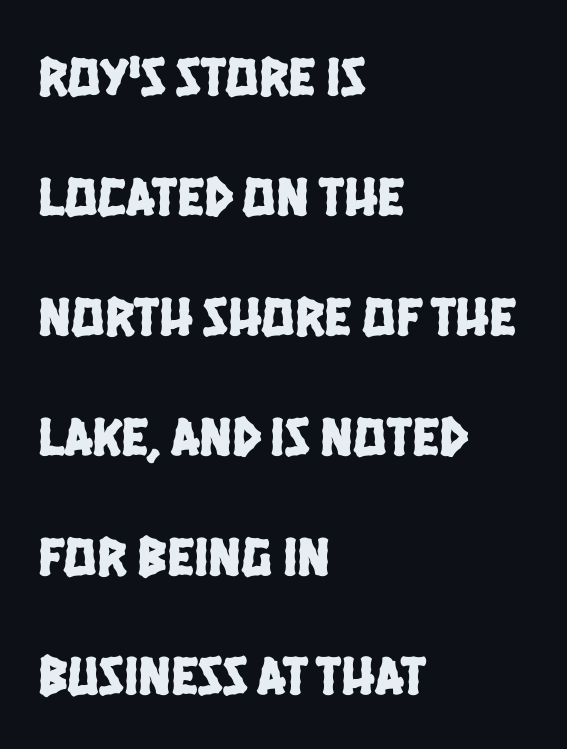
The image shows 55 px condensed sans-serif type; set left-aligned, loose line spacing (2.18x), normal letter spacing, not underlined; low stroke contrast and a large x-height.
